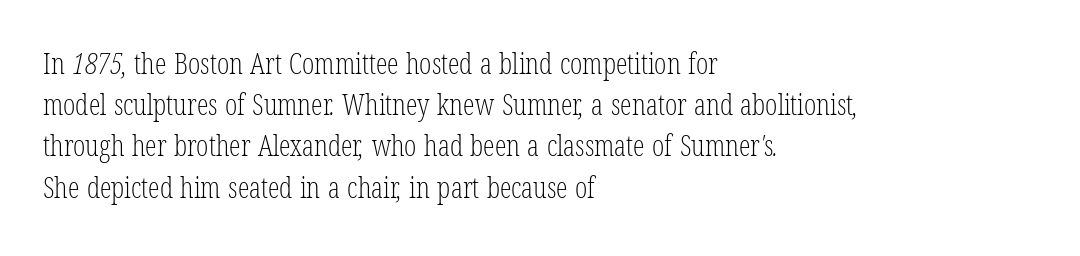
{"serif": "yes", "bold": "no", "weight": "light", "width": "condensed", "stroke_contrast": "low", "x_height": "medium", "monospaced": "no", "underline": "no", "align": "left", "line_spacing": "normal", "line_spacing_ratio": 1.42, "letter_spacing": "normal", "letter_spacing_em": 0.0, "glyph_px": 29}
